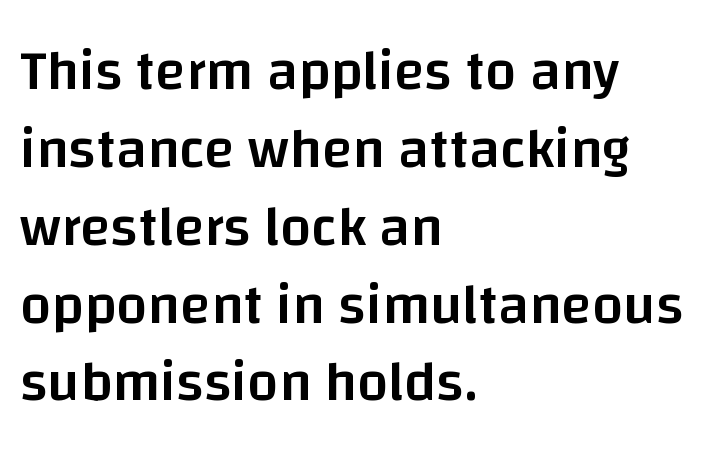
The image shows 56 px semibold sans-serif type, upright; set left-aligned, normal line spacing (1.39x), normal letter spacing, not underlined; low stroke contrast and a large x-height.
